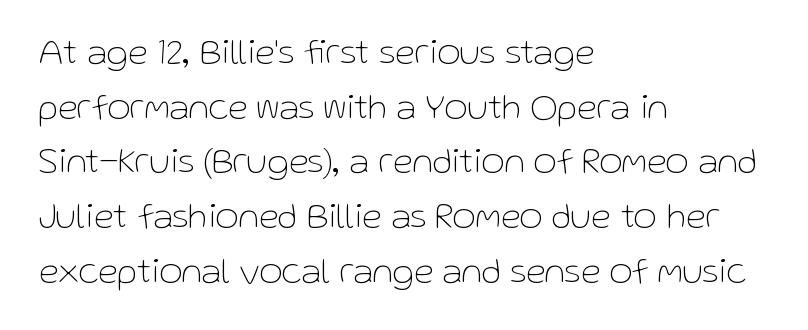
{"serif": "no", "italic": "no", "bold": "no", "weight": "thin", "width": "normal", "stroke_contrast": "low", "x_height": "medium", "monospaced": "no", "underline": "no", "align": "left", "line_spacing": "normal", "line_spacing_ratio": 1.52, "letter_spacing": "normal", "letter_spacing_em": 0.0, "glyph_px": 36}
